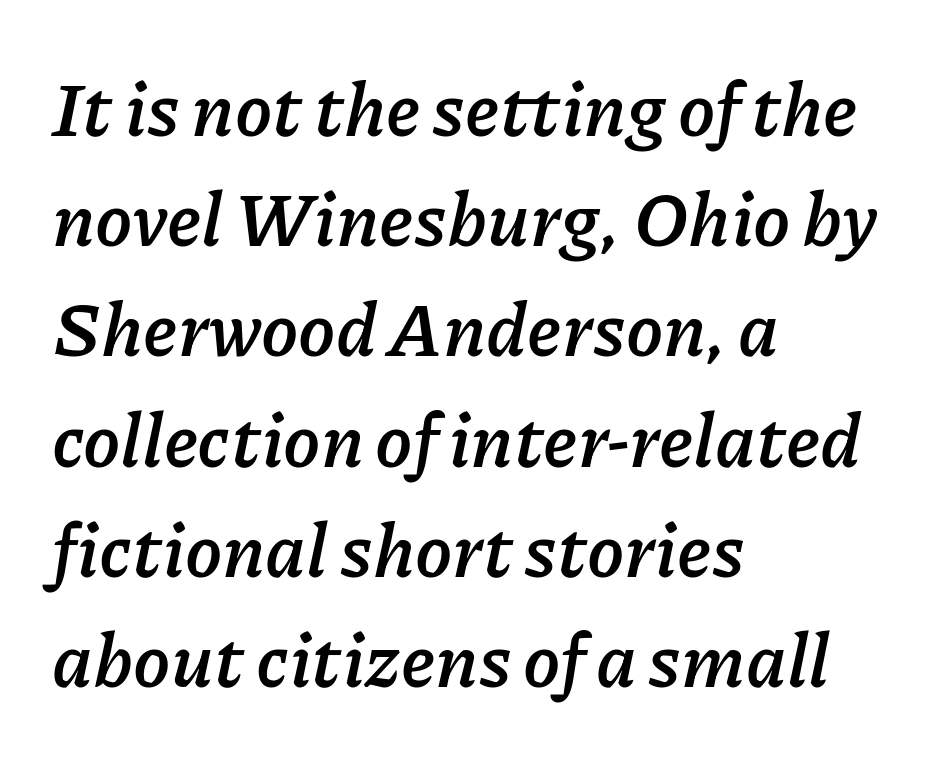
Q: Is the text bold? A: Yes.
Q: Is the text italic (slanted)? A: Yes, it leans right by about 11 degrees.
Q: Is the text underlined? A: No.
Q: How is the paragraph aligned? A: Left-aligned.
Q: Is the spacing between letters normal or unusually wide? A: Normal.
Q: Is the spacing between lines tight, normal or loose? A: Normal.
Q: Width (condensed, normal, or wide)? A: Normal.
Q: Stroke contrast? A: Low.
Q: x-height? A: Medium.
Q: Monospaced? A: No.
